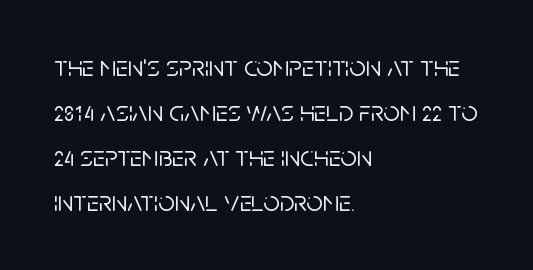
Honestly, the letter spacing is just normal — you wouldn't notice it. Check where the strokes stop: nothing finishes them off — pure sans. Descenders hang freely into open space. The letters stand upright; this is a roman face. Left-aligned paragraph, ragged on the right.
